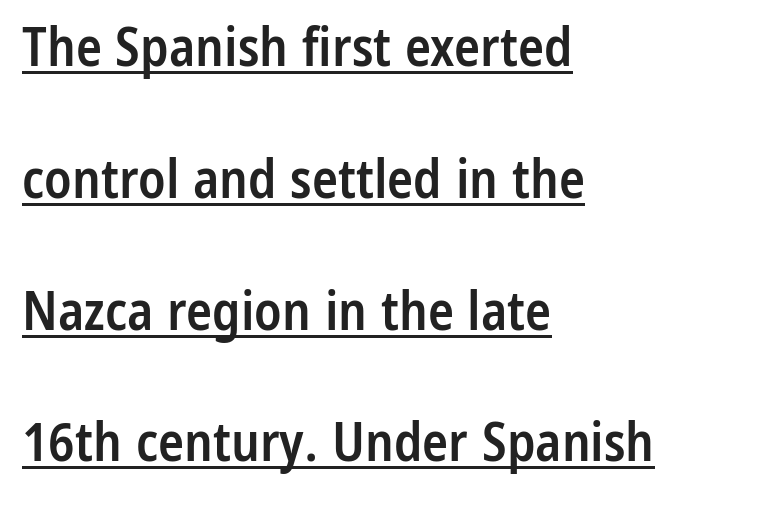
{"serif": "no", "italic": "no", "bold": "semi", "weight": "semibold", "width": "condensed", "stroke_contrast": "low", "x_height": "medium", "monospaced": "no", "underline": "yes", "align": "left", "line_spacing": "loose", "line_spacing_ratio": 2.44, "letter_spacing": "normal", "letter_spacing_em": 0.0, "glyph_px": 54}
